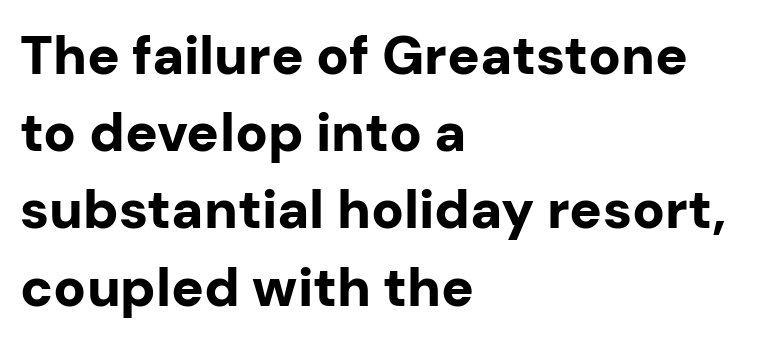
To sum up the face: it is a sans, with no serifs. Leftover space on each line is placed entirely after the last word. Notice how descenders clear the ascenders below comfortably — that's standard leading. The lettering holds an erect, upright posture throughout. The characters look thick and weighty, a clear bold.
